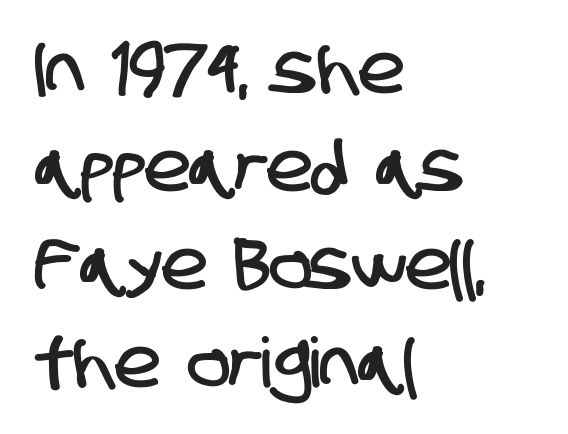
The image shows 69 px condensed sans-serif type; set left-aligned, normal line spacing (1.42x), normal letter spacing, not underlined; low stroke contrast and a large x-height.
